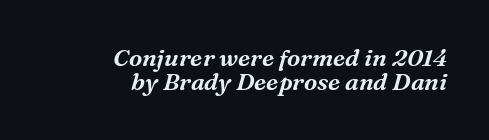
The image shows 24 px text type, italic (leaning right); set right-aligned, tight line spacing (1.02x), normal letter spacing, not underlined.
